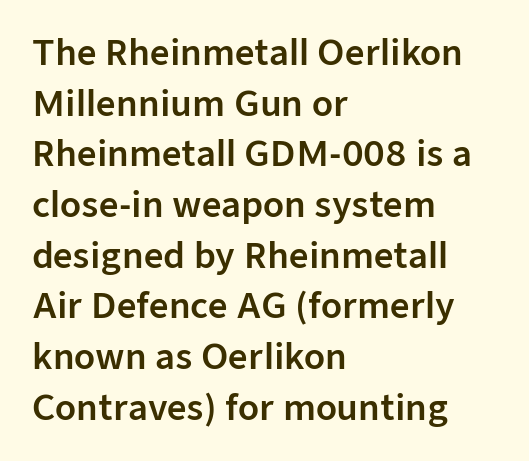
The image shows 34 px sans-serif type, upright; set left-aligned, normal line spacing (1.49x), normal letter spacing, not underlined; low stroke contrast and a medium x-height.
